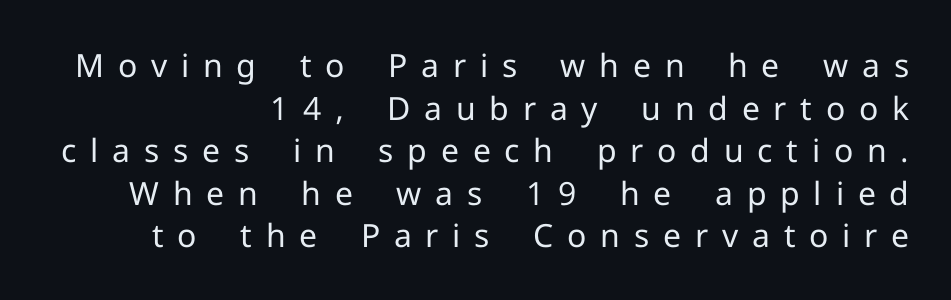
Tracking here is generous; glyphs stand well apart from one another. Notice how descenders clear the ascenders below comfortably — that's standard leading. Here the designer chose a conventional face with non-uniform glyph widths. No extra ink here — the face is not bold. Classification — sans serif. The lettering holds an erect, upright posture throughout.
